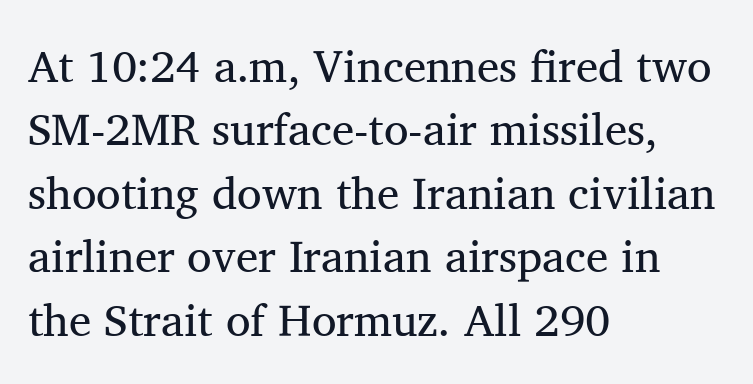
Q: Is the text bold? A: No.
Q: Is the text italic (slanted)? A: No, it is upright.
Q: Is the typeface a serif or a sans-serif typeface? A: Serif.
Q: Is the text underlined? A: No.
Q: How is the paragraph aligned? A: Left-aligned.
Q: Is the spacing between letters normal or unusually wide? A: Normal.
Q: Is the spacing between lines tight, normal or loose? A: Normal.
Q: Width (condensed, normal, or wide)? A: Normal.
Q: Stroke contrast? A: Medium.
Q: x-height? A: Medium.
Q: Monospaced? A: No.
